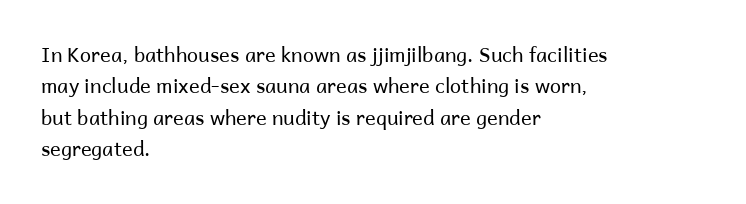
Q: Is the text bold? A: No.
Q: Is the text italic (slanted)? A: No, it is upright.
Q: Is the text underlined? A: No.
Q: How is the paragraph aligned? A: Left-aligned.
Q: Is the spacing between letters normal or unusually wide? A: Normal.
Q: Is the spacing between lines tight, normal or loose? A: Normal.
